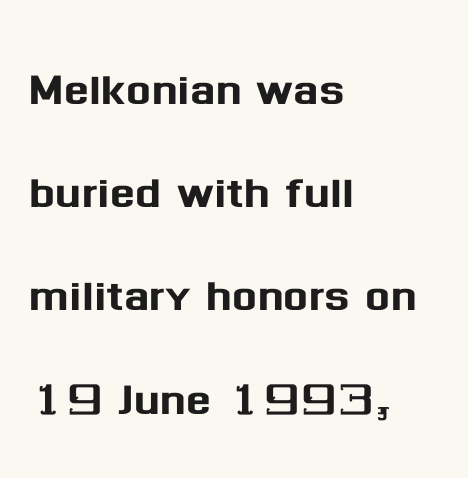
The image shows 59 px sans-serif type, upright; set left-aligned, line spacing 1.75x, normal letter spacing, not underlined; medium stroke contrast and a medium x-height.
